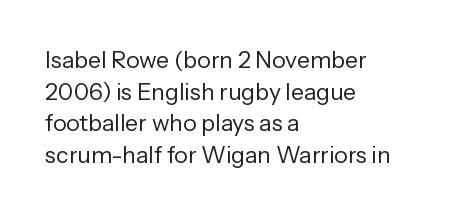
The strokes are not fattened; the text isn't bold. Beneath every word, the page is bare. Every row of glyphs begins at an identical x-position on the left. In terms of posture, this sample is upright.
